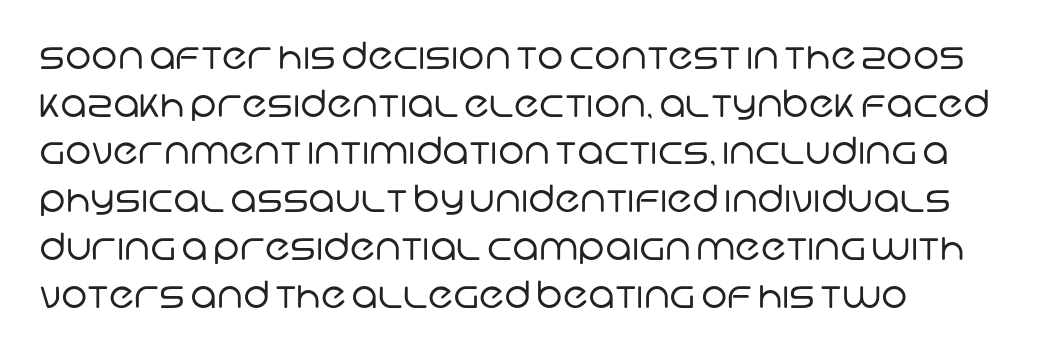
The image shows 37 px regular-weight sans-serif type; set left-aligned, normal line spacing (1.29x), normal letter spacing, not underlined; low stroke contrast and a large x-height.
